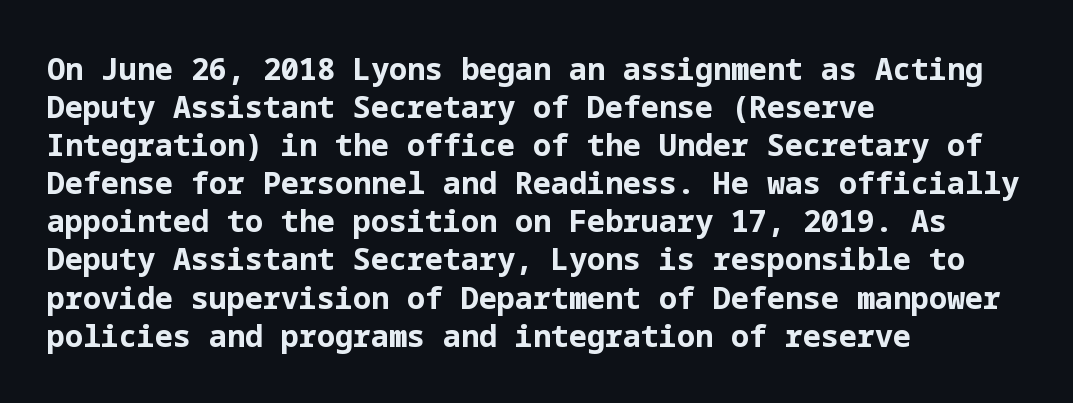
{"serif": "no", "italic": "no", "bold": "yes", "weight": "bold", "width": "normal", "stroke_contrast": "low", "x_height": "medium", "underline": "no", "align": "left", "line_spacing": "normal", "line_spacing_ratio": 1.27, "letter_spacing": "normal", "letter_spacing_em": 0.0, "glyph_px": 30}
